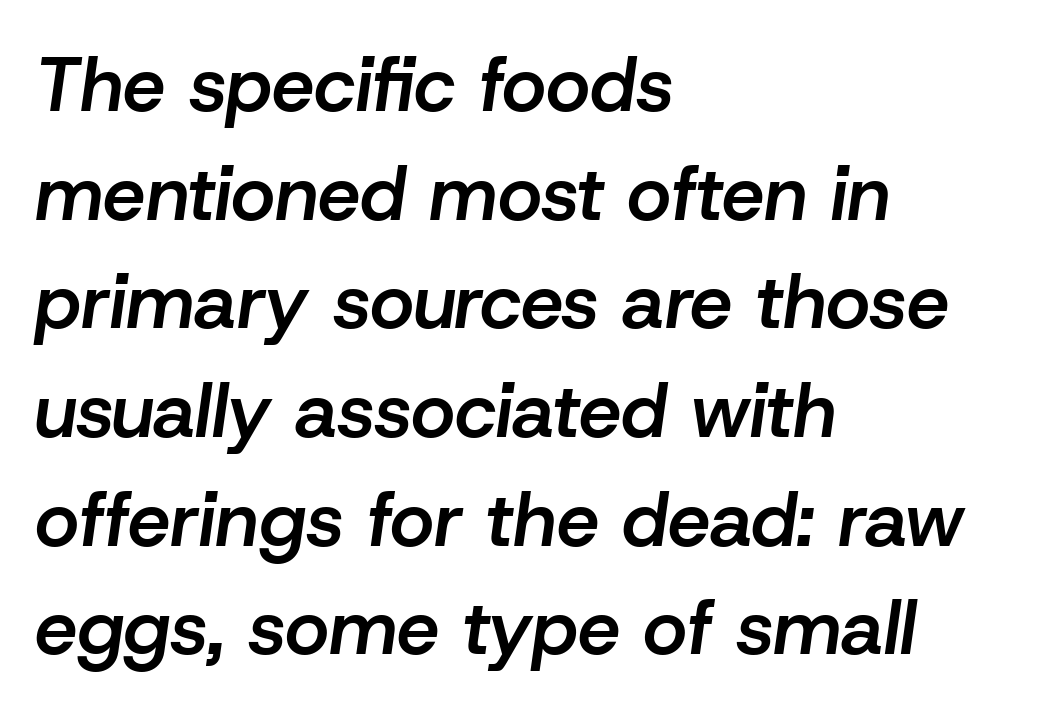
Q: Is the text bold? A: Semi-bold.
Q: Is the text italic (slanted)? A: Yes, it leans right by about 8 degrees.
Q: Is the text underlined? A: No.
Q: How is the paragraph aligned? A: Left-aligned.
Q: Is the spacing between letters normal or unusually wide? A: Normal.
Q: Is the spacing between lines tight, normal or loose? A: Normal.
Q: Width (condensed, normal, or wide)? A: Normal.
Q: Stroke contrast? A: Low.
Q: x-height? A: Medium.
Q: Monospaced? A: No.
